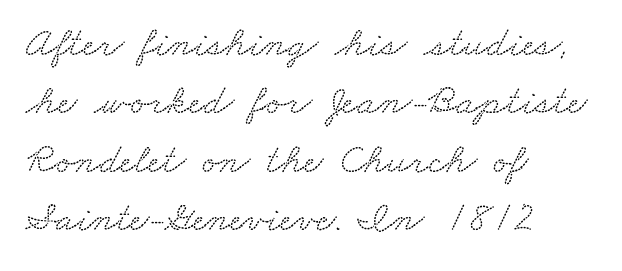
Q: Is the text underlined? A: No.
Q: How is the paragraph aligned? A: Left-aligned.
Q: Is the spacing between letters normal or unusually wide? A: Normal.
Q: Is the spacing between lines tight, normal or loose? A: Normal.
Q: Width (condensed, normal, or wide)? A: Wide.
Q: Stroke contrast? A: Low.
Q: x-height? A: Small.
Q: Monospaced? A: No.
